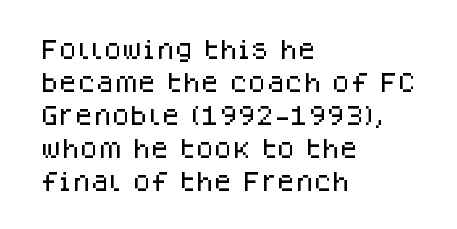
{"italic": "no", "underline": "no", "align": "left", "line_spacing": "normal", "line_spacing_ratio": 1.57, "letter_spacing": "normal", "letter_spacing_em": 0.0, "glyph_px": 21}
